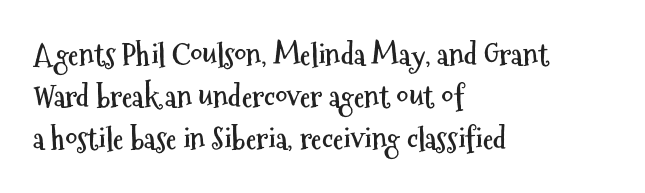
The space directly below the letters is spotless. You could not count columns in this text — the font is proportionally spaced. Leading matches the norm, producing a regular column. These lines were composed using upright roman letters.
